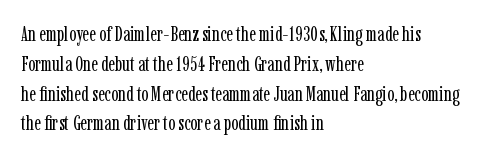
Q: Is the text bold? A: No.
Q: Is the text italic (slanted)? A: No, it is upright.
Q: Is the text underlined? A: No.
Q: How is the paragraph aligned? A: Left-aligned.
Q: Is the spacing between letters normal or unusually wide? A: Normal.
Q: Is the spacing between lines tight, normal or loose? A: Normal.
